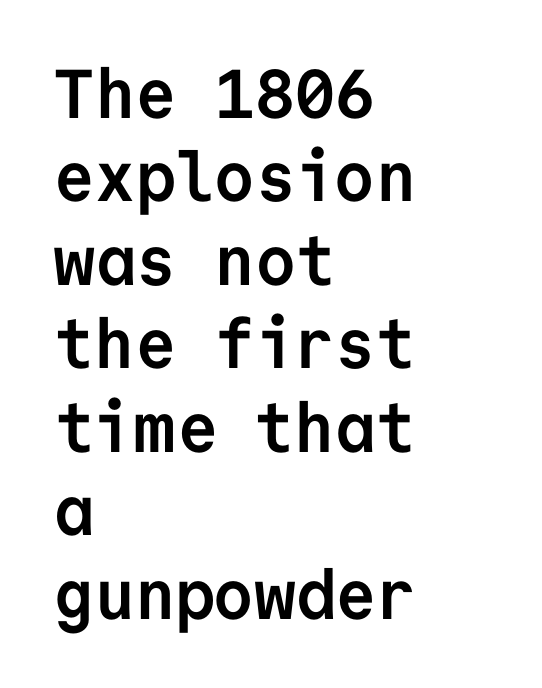
{"serif": "no", "italic": "no", "bold": "yes", "weight": "semibold", "width": "normal", "stroke_contrast": "low", "x_height": "medium", "monospaced": "yes", "underline": "no", "align": "left", "line_spacing_ratio": 1.21, "letter_spacing": "normal", "letter_spacing_em": 0.0, "glyph_px": 69}
